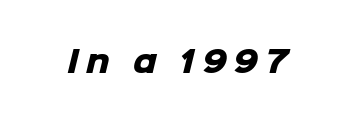
This sample has the flowing, uneven cadence of proportional lettering. The letters are spread apart with noticeably loose tracking. Check the space under the baseline: it is left empty. In terms of weight, the rendering is a true, heavy bold. Look at the bottom of the vertical strokes: they stop flat, with no serifs.
